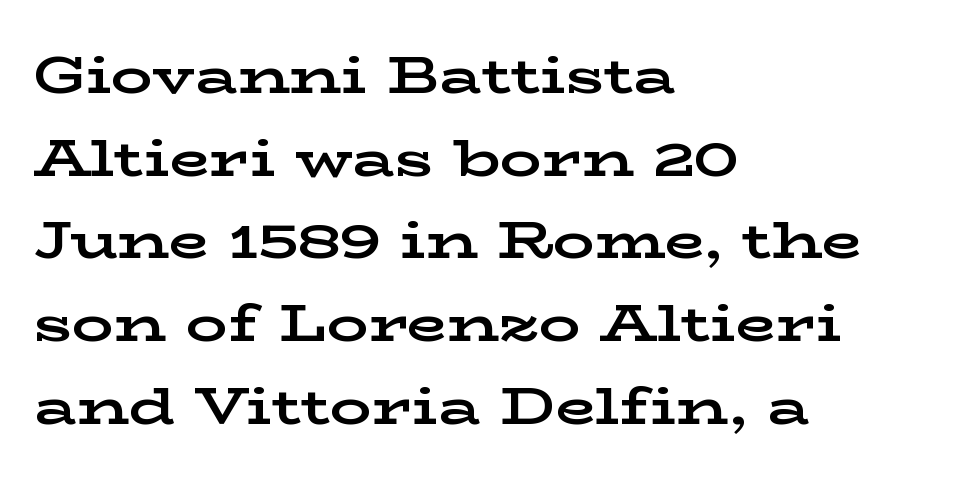
The passage is arranged the way most books set body copy — flush left. Typesetter's note: full bold, strokes at maximum text heaviness. The font family rendered here belongs to the serif group. The area under the type is left untouched. Between one letter and the next there's only the usual sliver of space. Spacing verdict: proportional, widths tailored to each character.
